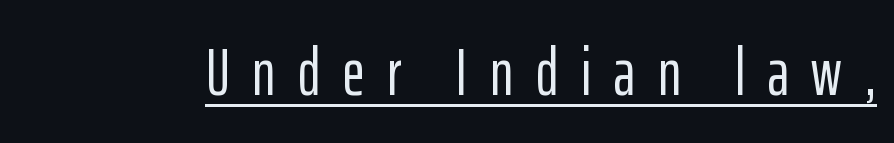
Q: Is the text italic (slanted)? A: No, it is upright.
Q: Is the typeface a serif or a sans-serif typeface? A: Sans-serif.
Q: Is the text underlined? A: Yes.
Q: Is the spacing between letters normal or unusually wide? A: Unusually wide.
Q: Width (condensed, normal, or wide)? A: Condensed.
Q: Stroke contrast? A: Low.
Q: x-height? A: Medium.
Q: Monospaced? A: No.
